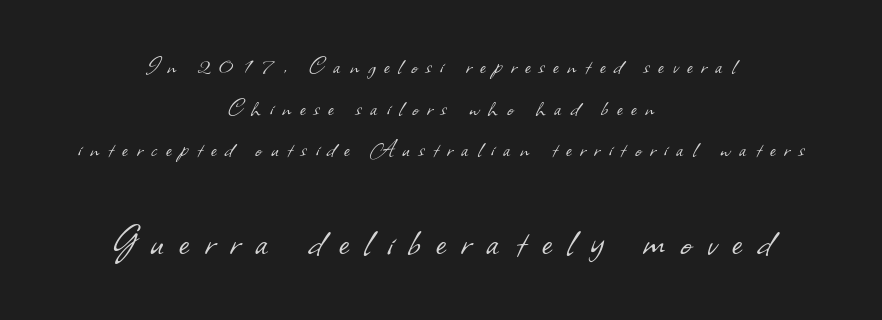
The image shows 48 px light sans-serif type; set centered, normal line spacing (1.54x), unusually wide letter spacing (+0.33 em), not underlined; the second (bottom) block is 1.78x larger; low stroke contrast and a small x-height.
